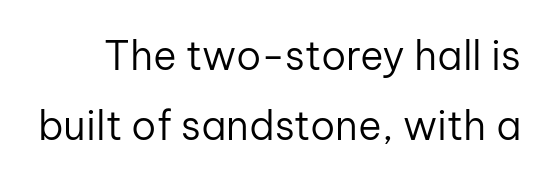
The image shows 40 px regular-weight sans-serif type, upright; set line spacing 1.75x, normal letter spacing, not underlined; low stroke contrast and a medium x-height.
